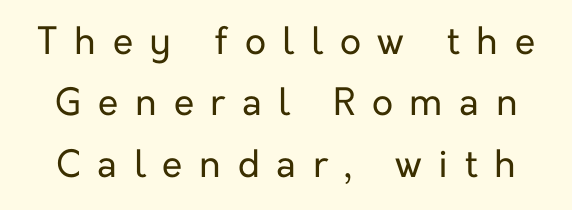
Q: Is the text bold? A: No.
Q: Is the text italic (slanted)? A: No, it is upright.
Q: Is the typeface a serif or a sans-serif typeface? A: Sans-serif.
Q: Is the text underlined? A: No.
Q: Is the spacing between letters normal or unusually wide? A: Unusually wide.
Q: Is the spacing between lines tight, normal or loose? A: Normal.
Q: Width (condensed, normal, or wide)? A: Normal.
Q: Stroke contrast? A: Low.
Q: x-height? A: Medium.
Q: Monospaced? A: No.
